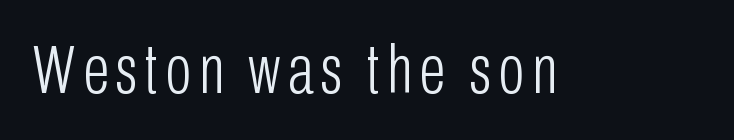
What kind of face is this? One without serifs — a sans. The gap between lines stays unmarked. This sample has the flowing, uneven cadence of proportional lettering. The typesetting does not lean heavy: it is not bold. The lettering stays uniformly vertical, giving the passage a roman look.
